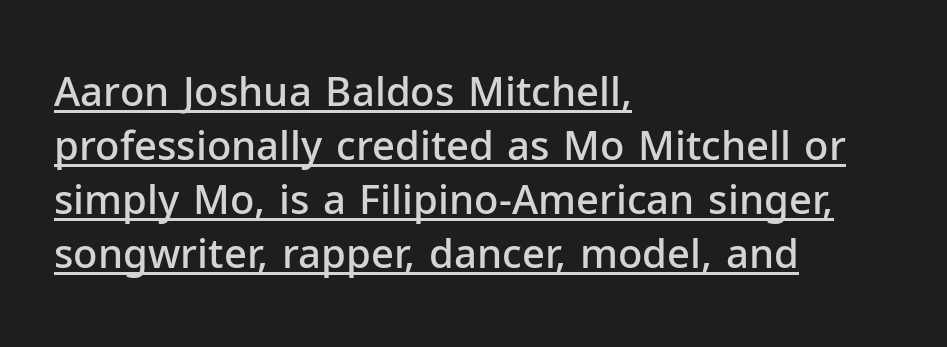
The image shows 40 px semibold sans-serif type, upright; set left-aligned, normal line spacing (1.35x), normal letter spacing, underlined; low stroke contrast and a medium x-height.
